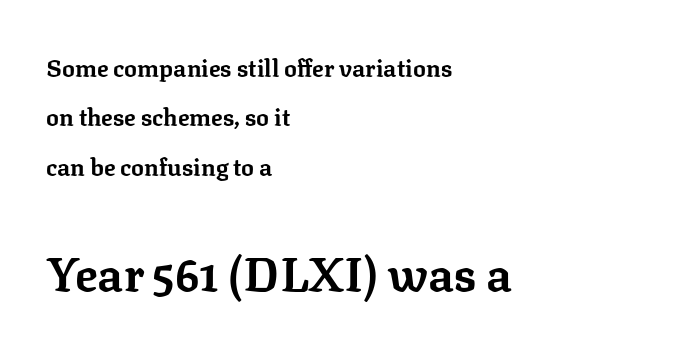
The image shows 47 px bold serif type, upright; set left-aligned, loose line spacing (2.06x), normal letter spacing, not underlined; the second (bottom) block is 1.96x larger; low stroke contrast and a medium x-height.
